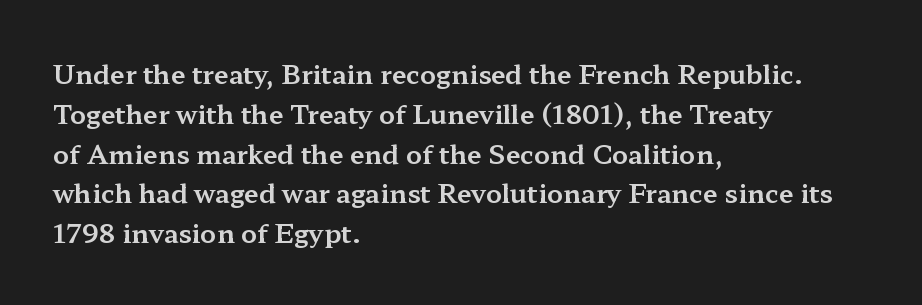
The image shows 26 px text type, upright; set left-aligned, normal line spacing (1.53x), normal letter spacing, not underlined.
